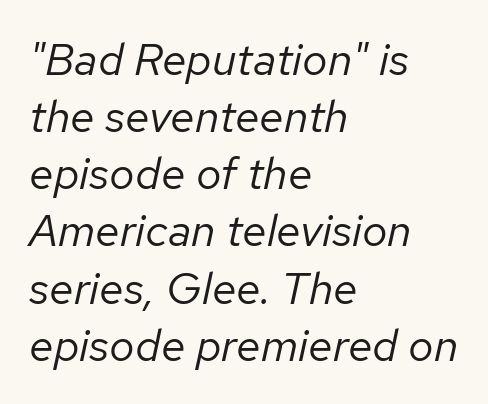
The image shows 45 px regular-weight type, italic (leaning right); set left-aligned, normal line spacing (1.27x), normal letter spacing, not underlined; low stroke contrast and a medium x-height.
